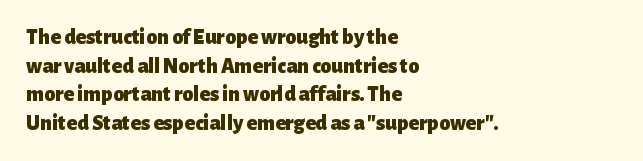
Teacher's note: observe the even left margin — that is flush-left alignment. You can tell it's not italic because the verticals are truly vertical. Words float on clear page, feet unadorned. The letterforms sit shoulder to shoulder at normal distance.
